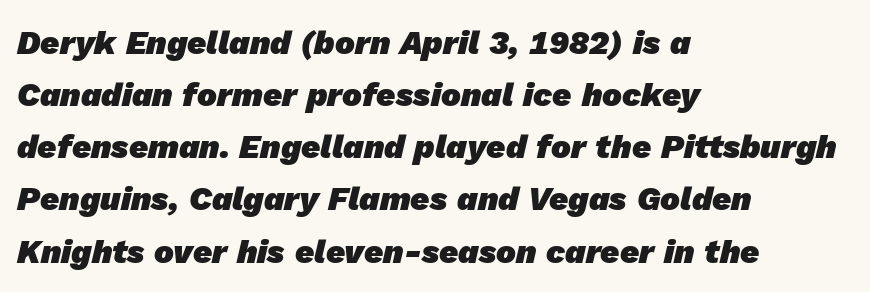
The image shows 33 px heavy sans-serif type; set left-aligned, normal line spacing (1.58x), normal letter spacing, not underlined; low stroke contrast and a medium x-height.
